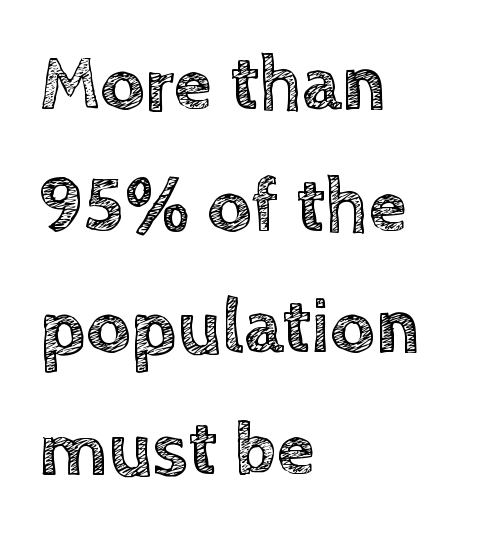
Q: Is the text italic (slanted)? A: No, it is upright.
Q: Is the text underlined? A: No.
Q: How is the paragraph aligned? A: Left-aligned.
Q: Is the spacing between letters normal or unusually wide? A: Normal.
Q: Is the spacing between lines tight, normal or loose? A: Normal.
Q: Width (condensed, normal, or wide)? A: Normal.
Q: x-height? A: Large.
Q: Monospaced? A: No.
